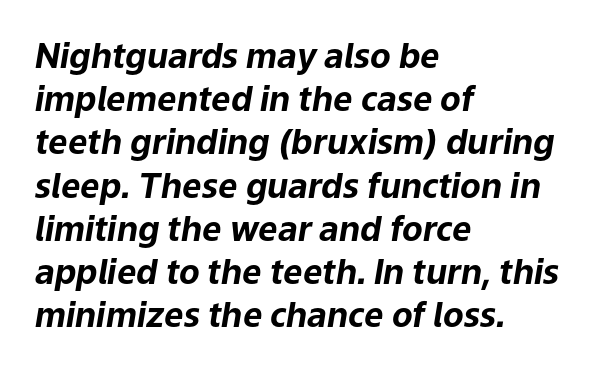
Q: Is the text bold? A: Yes.
Q: Is the text italic (slanted)? A: Yes, it leans right by about 9 degrees.
Q: Is the text underlined? A: No.
Q: How is the paragraph aligned? A: Left-aligned.
Q: Is the spacing between letters normal or unusually wide? A: Normal.
Q: Is the spacing between lines tight, normal or loose? A: Normal.
Q: Width (condensed, normal, or wide)? A: Normal.
Q: Stroke contrast? A: Low.
Q: x-height? A: Medium.
Q: Monospaced? A: No.
